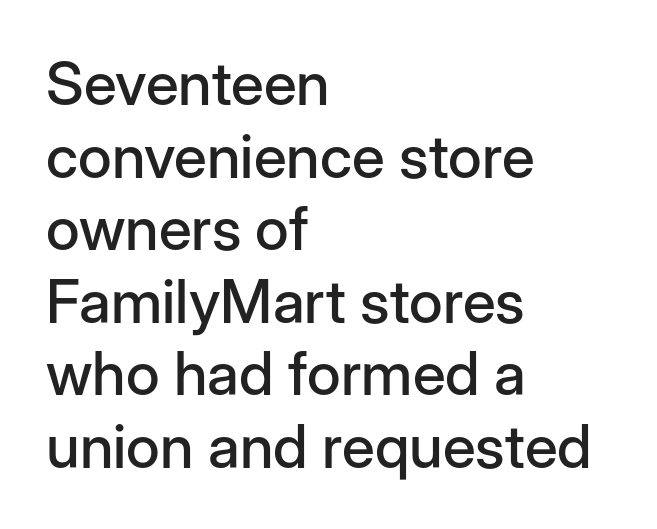
Q: Is the text italic (slanted)? A: No, it is upright.
Q: Is the typeface a serif or a sans-serif typeface? A: Sans-serif.
Q: Is the text underlined? A: No.
Q: How is the paragraph aligned? A: Left-aligned.
Q: Is the spacing between letters normal or unusually wide? A: Normal.
Q: Width (condensed, normal, or wide)? A: Normal.
Q: Stroke contrast? A: Low.
Q: x-height? A: Medium.
Q: Monospaced? A: No.
